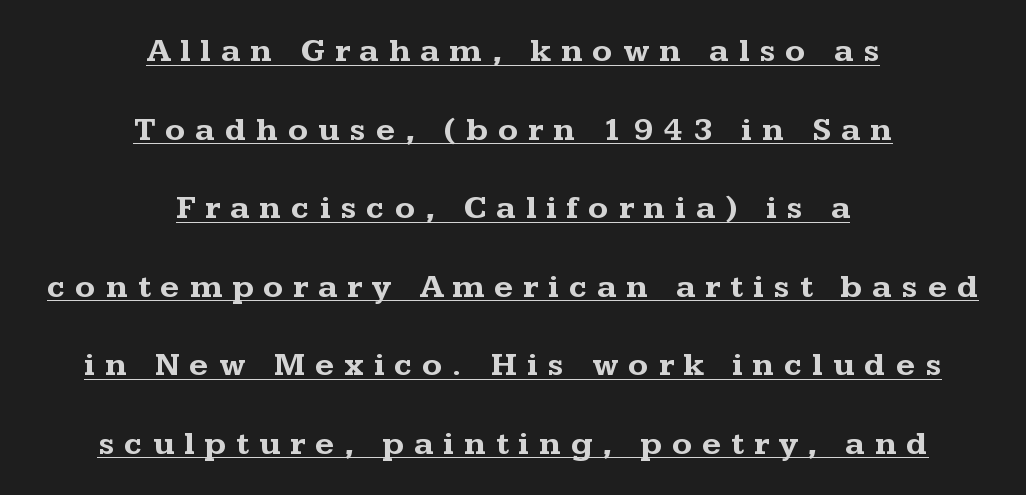
Each letter's strokes conclude with small projecting serifs. Typesetter's note: full bold, strokes at maximum text heaviness. These lines stack symmetrically, like a column narrowing and widening about its center. Observe the wide spacing: letters keep a clear distance from each other.
